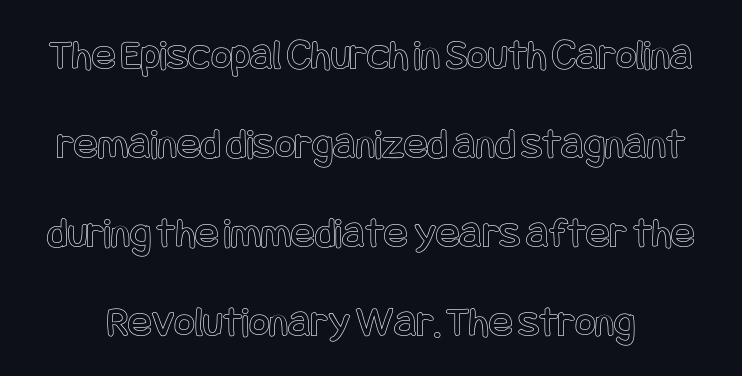
{"italic": "no", "width": "condensed", "x_height": "large", "underline": "no", "line_spacing": "loose", "line_spacing_ratio": 2.02, "letter_spacing": "normal", "letter_spacing_em": 0.0, "glyph_px": 44}
